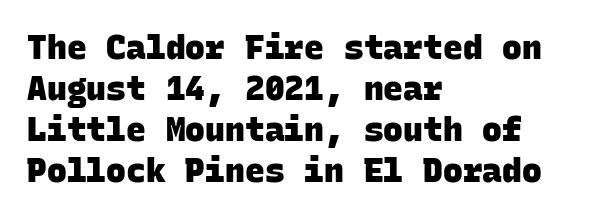
Q: Is the text bold? A: Yes.
Q: Is the typeface a serif or a sans-serif typeface? A: Sans-serif.
Q: Is the text underlined? A: No.
Q: How is the paragraph aligned? A: Left-aligned.
Q: Is the spacing between letters normal or unusually wide? A: Normal.
Q: Width (condensed, normal, or wide)? A: Normal.
Q: Stroke contrast? A: Low.
Q: x-height? A: Large.
Q: Monospaced? A: Yes.
